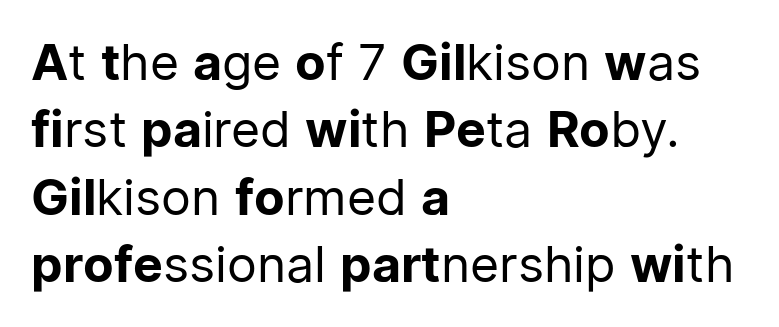
The rendering uses natural spacing where letterforms have individual widths. Heaviness? Minimal to ordinary, like unemphasized prose. Descender tails drop into unmarked territory. Nothing unusual about the tracking: characters are spaced as the font intends.
